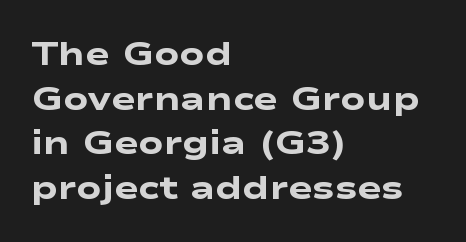
Honestly, there is no underline to notice here at all. The strokes are fattened all the way to bold. This sample has the flowing, uneven cadence of proportional lettering. What kind of face is this? One without serifs — a sans. The ragged edge is on the right, which tells us the setting is flush left. The space between consecutive lines is moderate.
